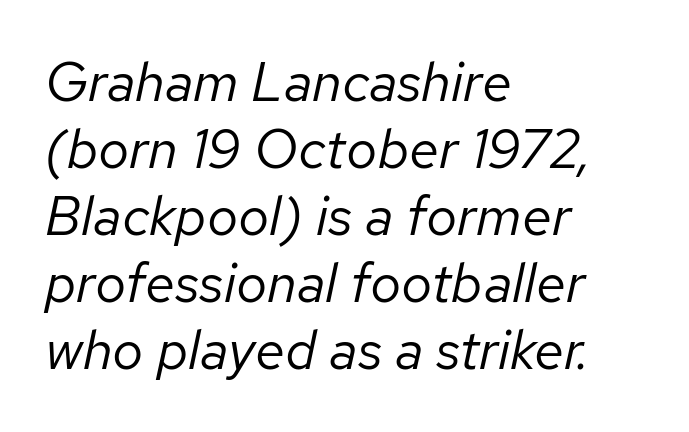
The image shows 55 px regular-weight type, italic (leaning right); set left-aligned, line spacing 1.22x, normal letter spacing, not underlined; low stroke contrast and a medium x-height.
